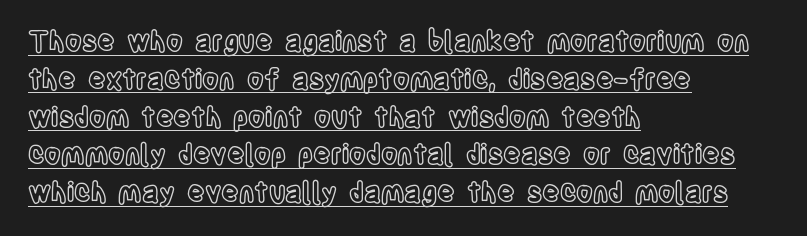
Horizontally, the lines are justified to the leading edge only. Honestly, the underline is the first thing you notice here. The specimen reads as upright at a glance. Compared with typical paragraphs, the rows here are spaced about the same. In terms of letterspacing, this is plain default setting.
